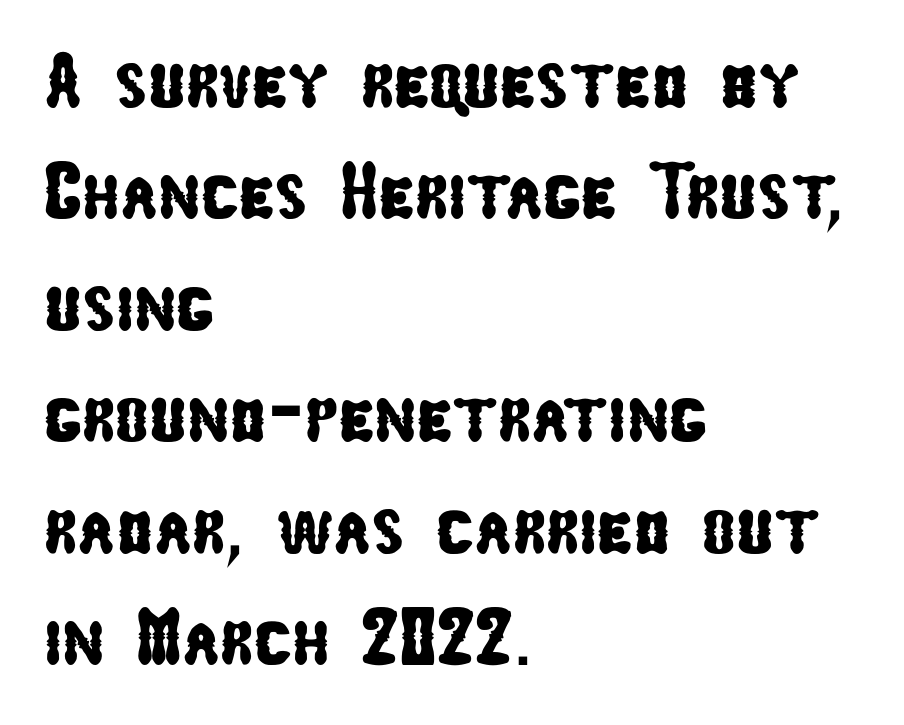
Q: Is the typeface a serif or a sans-serif typeface? A: Sans-serif.
Q: Is the text underlined? A: No.
Q: How is the paragraph aligned? A: Left-aligned.
Q: Is the spacing between letters normal or unusually wide? A: Normal.
Q: Is the spacing between lines tight, normal or loose? A: Normal.
Q: Width (condensed, normal, or wide)? A: Condensed.
Q: Stroke contrast? A: Low.
Q: x-height? A: Medium.
Q: Monospaced? A: No.
